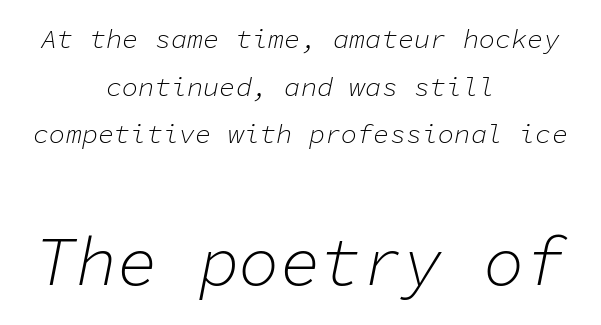
The image shows 68 px light type, italic (leaning right), monospaced; set centered, line spacing 1.76x, normal letter spacing, not underlined; the second (bottom) block is 2.52x larger; low stroke contrast and a medium x-height.
